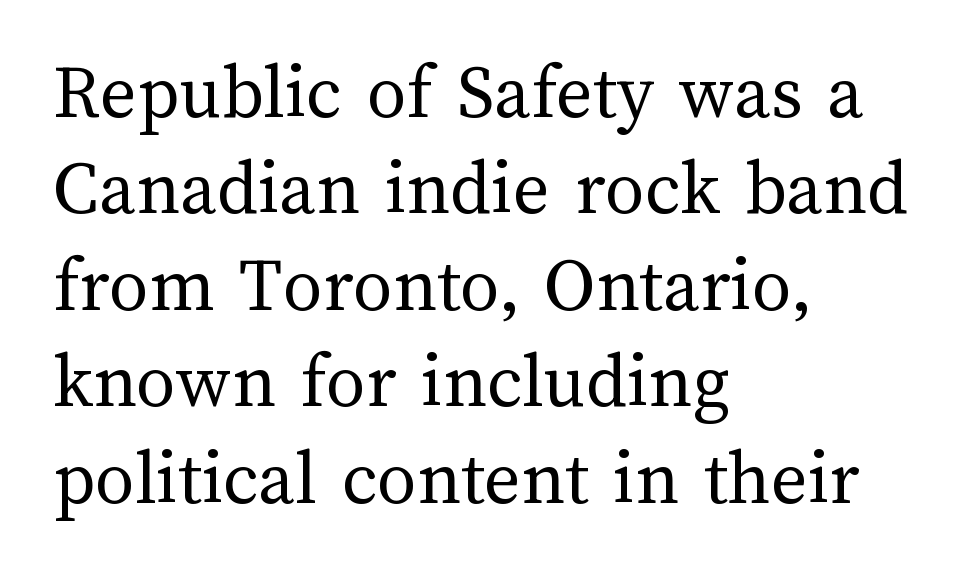
The image shows 79 px regular-weight type, upright; set left-aligned, line spacing 1.22x, normal letter spacing, not underlined; medium stroke contrast and a medium x-height.
